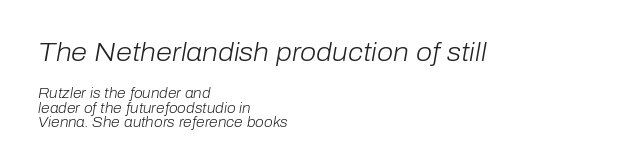
This is not heavy type; no bold has been used. There is no visible air inserted between adjacent glyphs. This sample trades vertical openness for compactness between lines. The compositor pushed each line to the left boundary. The string is rendered with underlining switched off.
